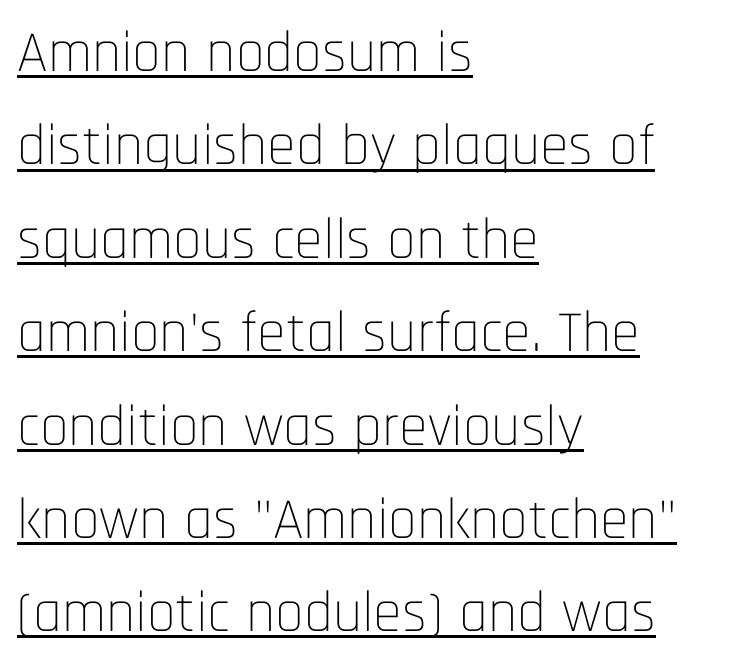
This rendering leaves character spacing at its baseline value. Tall strokes in this sample are plumb rather than angled. The line-height multiplier appears to be the usual default. The letters carry no serifs — their stems end cleanly without finishing strokes. Weight: not bold — regular or lighter. One-word summary of the alignment: left.
